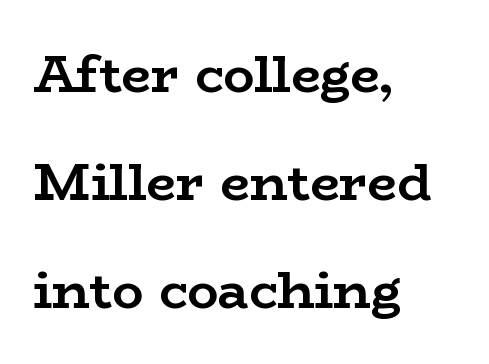
These lines keep a tight, regular rhythm from letter to letter. Think of a printed novel: that variable character pitch is what you see here. Examine the stroke ends and you'll spot serifs. Typesetter's note: full bold, strokes at maximum text heaviness. Notice the wide empty band between every row — that's loose leading. One-word summary of the alignment: left.
